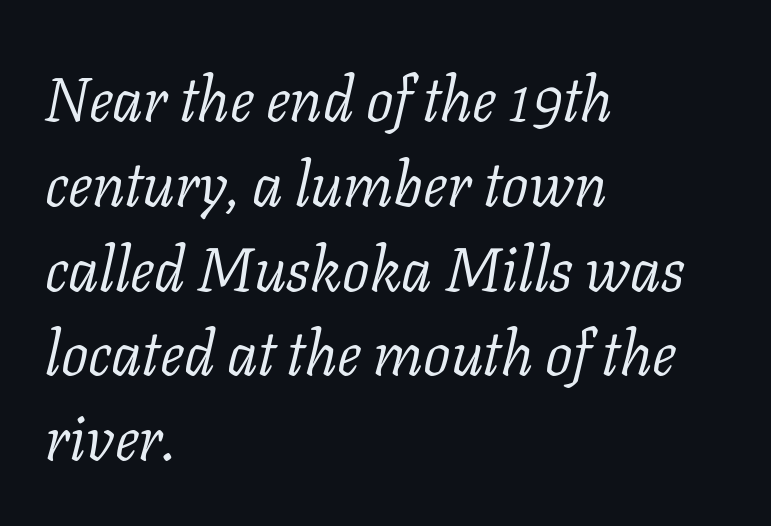
The designer went with a serif here, giving each stem small feet. Leading: standard. These lines are rendered in a variable-pitch font. Each row of text sits above clean, open space. On a weight scale, this lands at 450 or below. Layout note: lines flush left.
